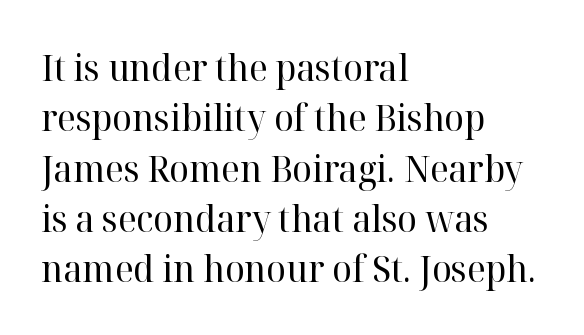
Regarding serifs, this sample has them. Words float on clear page, feet unadorned. The rendering uses a moderate line-height, typical for paragraphs. Do the letters lean? They stand straight. Ink coverage per letter is moderate at most. This sample has the flowing, uneven cadence of proportional lettering.
